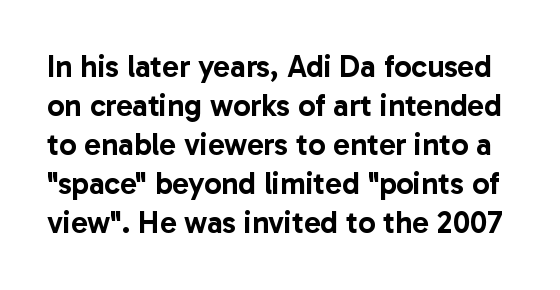
How would I describe the line gaps? Plain and ordinary. In terms of letterform style, serifs are entirely absent. You could call the tracking neutral — neither tight nor loose. Posture: straight, roman, zero tilt. The passage shown is typed in a proportional face where columns would drift.
